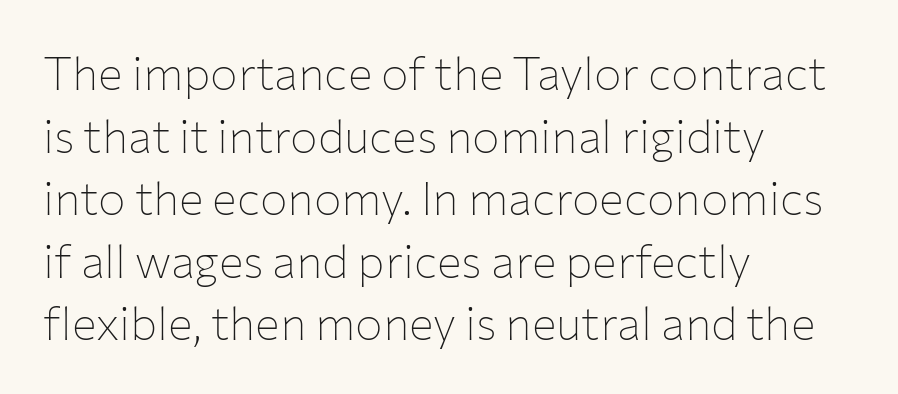
Q: Is the text bold? A: No.
Q: Is the text italic (slanted)? A: No, it is upright.
Q: Is the typeface a serif or a sans-serif typeface? A: Sans-serif.
Q: Is the text underlined? A: No.
Q: How is the paragraph aligned? A: Left-aligned.
Q: Is the spacing between letters normal or unusually wide? A: Normal.
Q: Is the spacing between lines tight, normal or loose? A: Normal.
Q: Width (condensed, normal, or wide)? A: Normal.
Q: Stroke contrast? A: Low.
Q: x-height? A: Medium.
Q: Monospaced? A: No.
